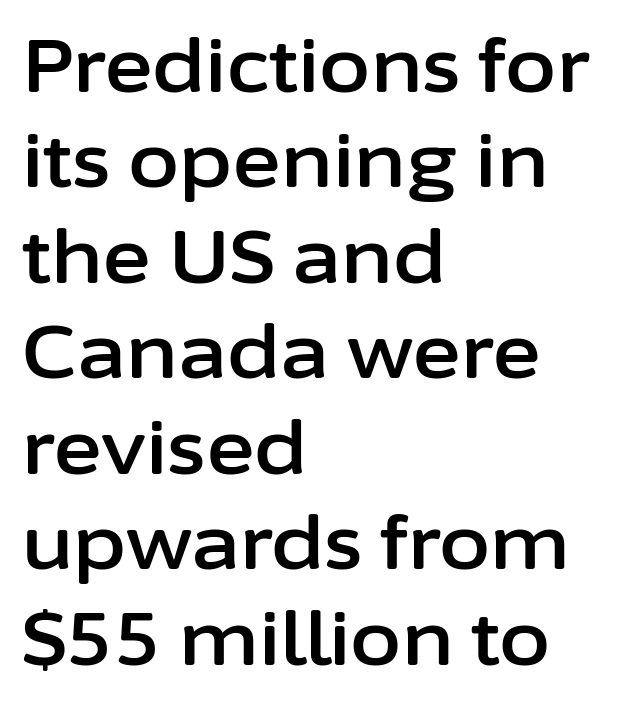
Nothing unusual about the tracking: characters are spaced as the font intends. These lines are rendered in a variable-pitch font. Unlike italic type, these characters show no tilt at all. These lines sit exactly where default settings would place them. A sans-serif font was chosen for this passage.
